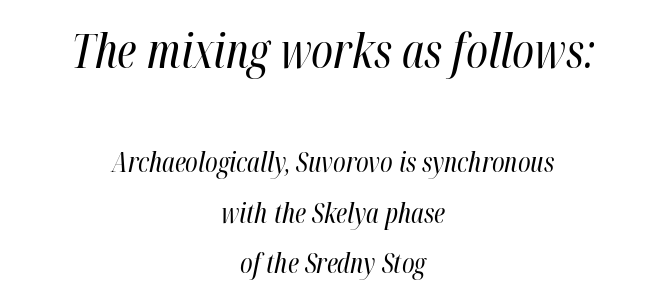
The image shows 47 px regular-weight, condensed type, italic (leaning right); set centered, line spacing 1.88x, normal letter spacing, not underlined; the first (top) block is 1.74x larger; high stroke contrast and a medium x-height.
